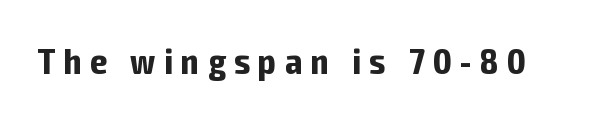
Q: Is the text bold? A: Yes.
Q: Is the text italic (slanted)? A: No, it is upright.
Q: Is the typeface a serif or a sans-serif typeface? A: Sans-serif.
Q: Is the text underlined? A: No.
Q: Is the spacing between letters normal or unusually wide? A: Unusually wide.
Q: Width (condensed, normal, or wide)? A: Condensed.
Q: Stroke contrast? A: Low.
Q: x-height? A: Medium.
Q: Monospaced? A: No.
